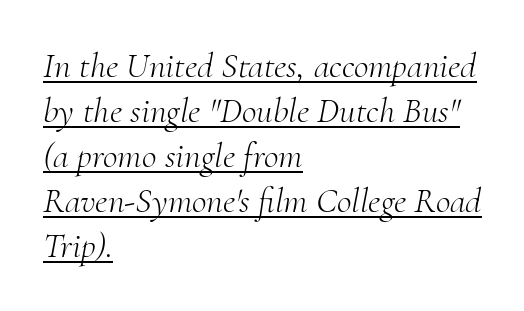
The typography opts for an oblique posture over an upright one. A student would call this left alignment; a typographer would say flush left, rag right. Students, observe: this is what conventionally led text looks like. Nobody touched the tracking dial on this one. Think standard paragraph weight, or any step lighter than that.
